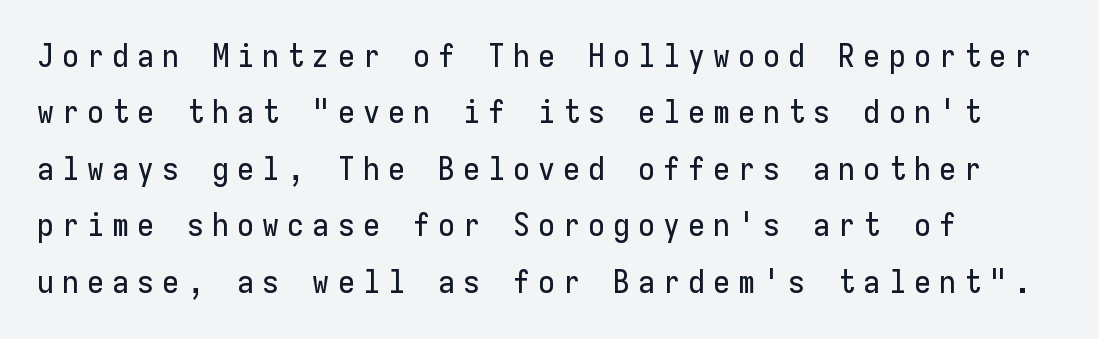
In CSS terms this would be text-align: left. This rendering features lettering with no underline. The characters display no serif detailing; their extremities are plain. This sample uses expanded letter spacing, leaving extra air between glyphs.
